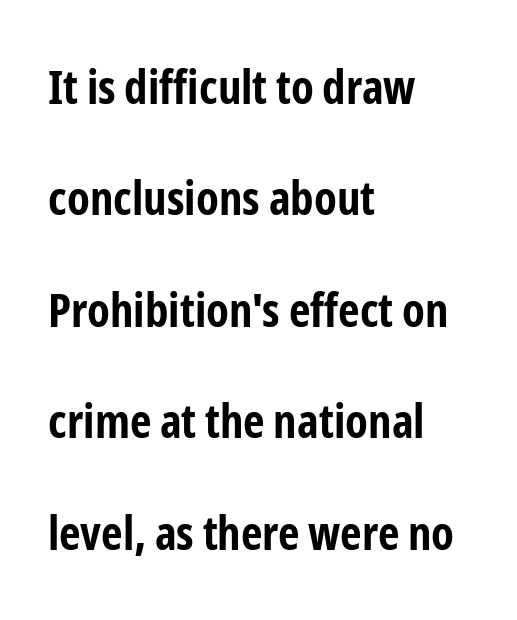
Glyph-to-glyph distance matches everyday printed text. Pretty heavy lettering here — definitely bold. The type family on display is of the sans-serif kind. This rendering features lettering with no underline.
